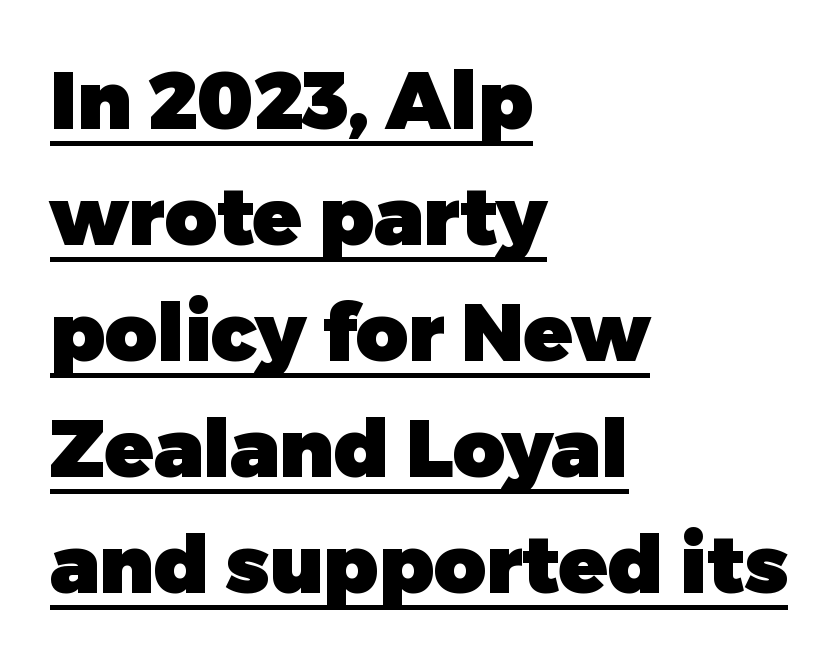
Q: Is the text bold? A: Yes.
Q: Is the text italic (slanted)? A: No, it is upright.
Q: Is the typeface a serif or a sans-serif typeface? A: Sans-serif.
Q: Is the text underlined? A: Yes.
Q: How is the paragraph aligned? A: Left-aligned.
Q: Is the spacing between letters normal or unusually wide? A: Normal.
Q: Is the spacing between lines tight, normal or loose? A: Normal.
Q: Width (condensed, normal, or wide)? A: Normal.
Q: Stroke contrast? A: Low.
Q: x-height? A: Medium.
Q: Monospaced? A: No.
